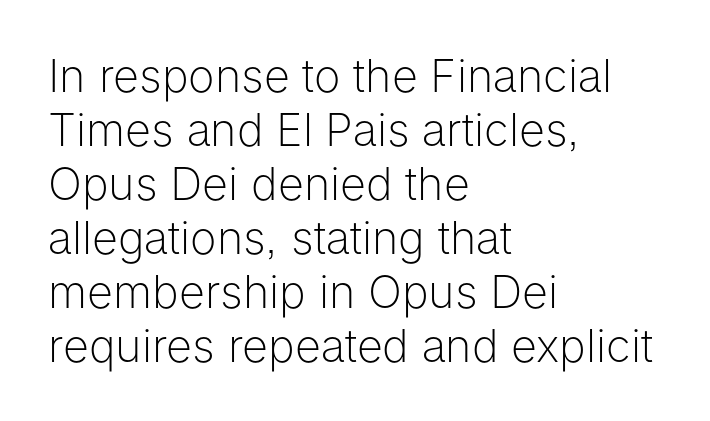
{"serif": "no", "italic": "no", "bold": "no", "weight": "light", "width": "normal", "stroke_contrast": "low", "x_height": "medium", "monospaced": "no", "underline": "no", "align": "left", "line_spacing_ratio": 1.2, "letter_spacing": "normal", "letter_spacing_em": 0.0, "glyph_px": 45}
